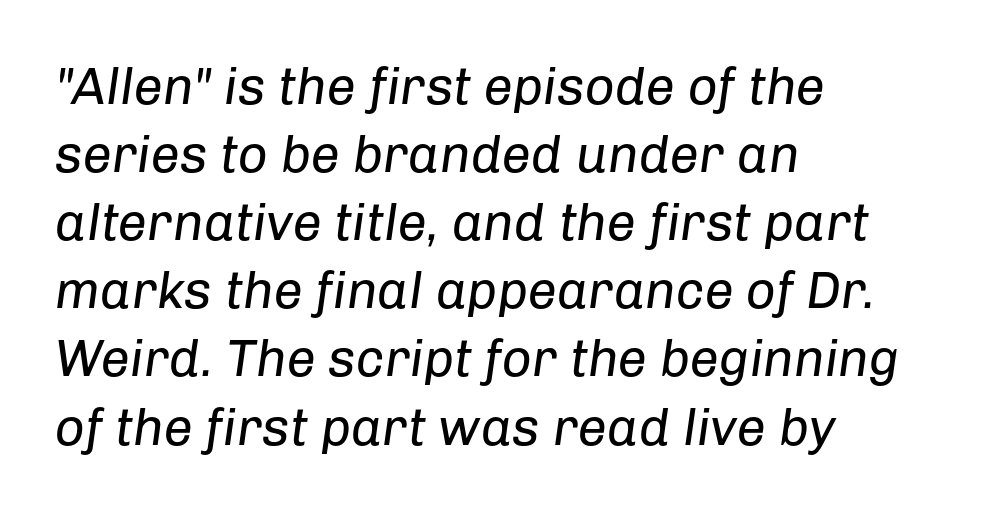
The image shows 52 px regular-weight type, italic (leaning right); set left-aligned, normal line spacing (1.31x), normal letter spacing, not underlined; low stroke contrast and a medium x-height.
